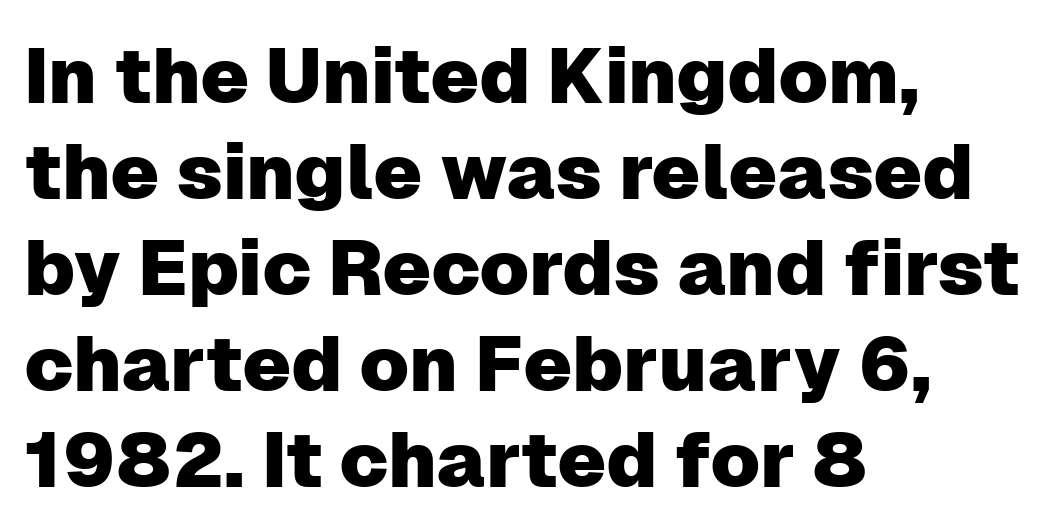
Q: Is the text italic (slanted)? A: No, it is upright.
Q: Is the typeface a serif or a sans-serif typeface? A: Sans-serif.
Q: Is the text underlined? A: No.
Q: How is the paragraph aligned? A: Left-aligned.
Q: Is the spacing between letters normal or unusually wide? A: Normal.
Q: Width (condensed, normal, or wide)? A: Normal.
Q: Stroke contrast? A: Low.
Q: x-height? A: Medium.
Q: Monospaced? A: No.
